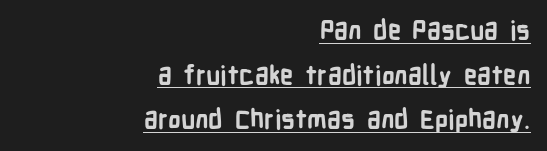
The image shows 26 px bold type, upright; set right-aligned, line spacing 1.72x, normal letter spacing, underlined.
